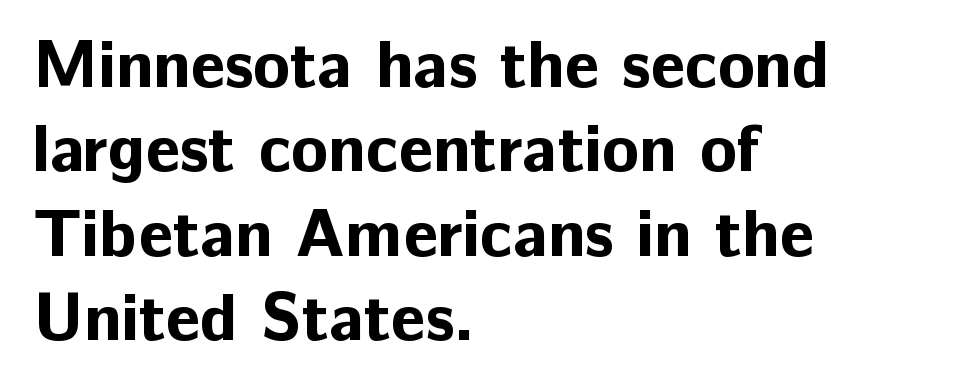
Rule under the text: the space is simply empty. The face used here is a sans, in the tradition of grotesques and geometrics. The paragraph shown leans on its left margin. This block has exactly the height ordinary leading produces.
